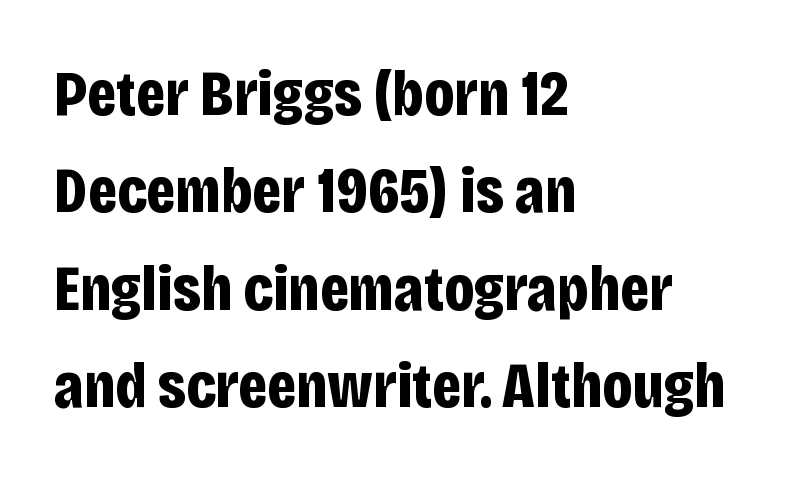
Q: Is the text bold? A: Yes.
Q: Is the text italic (slanted)? A: No, it is upright.
Q: Is the typeface a serif or a sans-serif typeface? A: Sans-serif.
Q: Is the text underlined? A: No.
Q: How is the paragraph aligned? A: Left-aligned.
Q: Is the spacing between letters normal or unusually wide? A: Normal.
Q: Is the spacing between lines tight, normal or loose? A: Normal.
Q: Width (condensed, normal, or wide)? A: Condensed.
Q: Stroke contrast? A: Low.
Q: x-height? A: Large.
Q: Monospaced? A: No.
